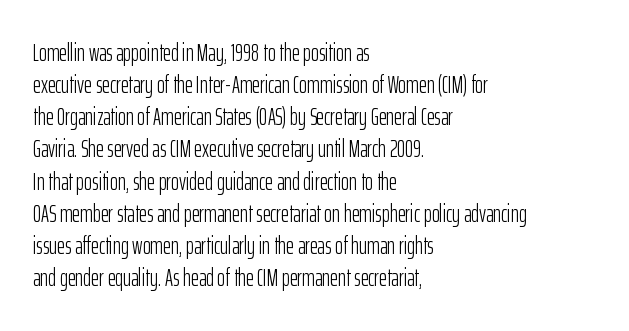
The image shows 24 px text type, upright; set left-aligned, normal line spacing (1.34x), normal letter spacing, not underlined.
